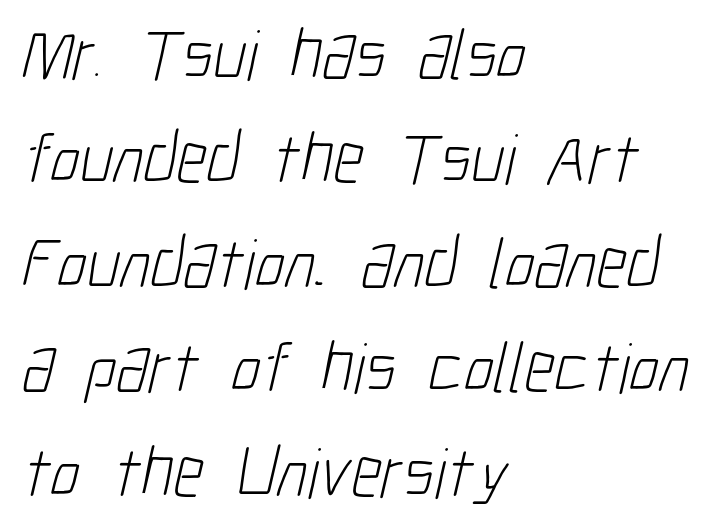
The typeface has the unassuming heft of standard copy or less. What kind of face is this? One without serifs — a sans. Each line starts at the same left margin while the right side varies. Rule under the text: the space is simply empty. These lines are rendered in a variable-pitch font.
